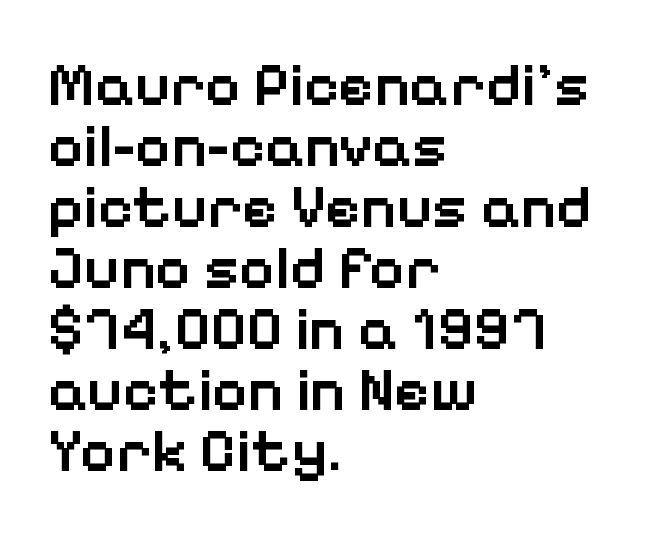
Baseline-to-baseline distance is barely more than the letter height. Firm but not heavy-handed strokes: this text is semibold. The lines in this sample share a left origin and differ only in where they stop. Does the lettering tilt? It doesn't — this is upright. The passage shown is typeset with a sans-serif family. Anything drawn beneath the words? Only blank space.
